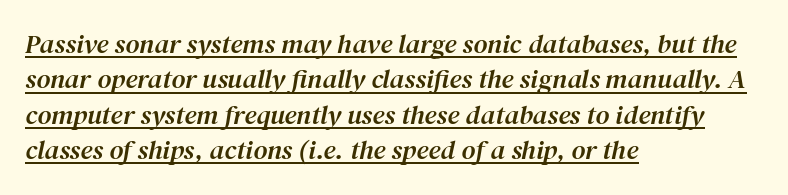
Q: Is the text italic (slanted)? A: Yes, it leans right by about 12 degrees.
Q: Is the text underlined? A: Yes.
Q: How is the paragraph aligned? A: Left-aligned.
Q: Is the spacing between letters normal or unusually wide? A: Normal.
Q: Is the spacing between lines tight, normal or loose? A: Normal.
